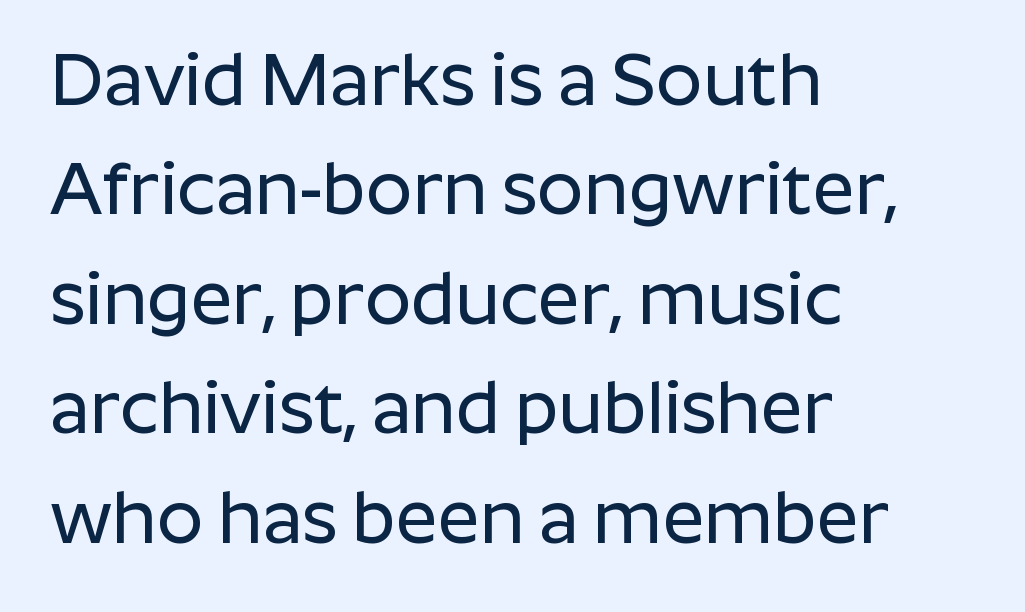
{"serif": "no", "italic": "no", "width": "normal", "stroke_contrast": "low", "x_height": "medium", "monospaced": "no", "underline": "no", "align": "left", "line_spacing": "normal", "line_spacing_ratio": 1.5, "letter_spacing": "normal", "letter_spacing_em": 0.0, "glyph_px": 73}
